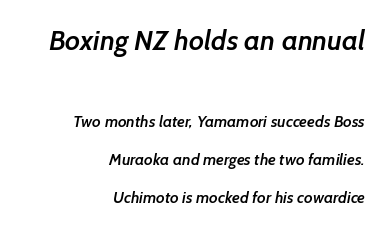
In terms of leading, this rendering errs on the spacious side. The sample has been set in demibold, a notch under bold. No feet cap the strokes, marking this as sans-serif type. Underlining? Definitely not there. The tracking reads as untouched default to a designer's eye. The more generous point size was reserved for the upper chunk.
